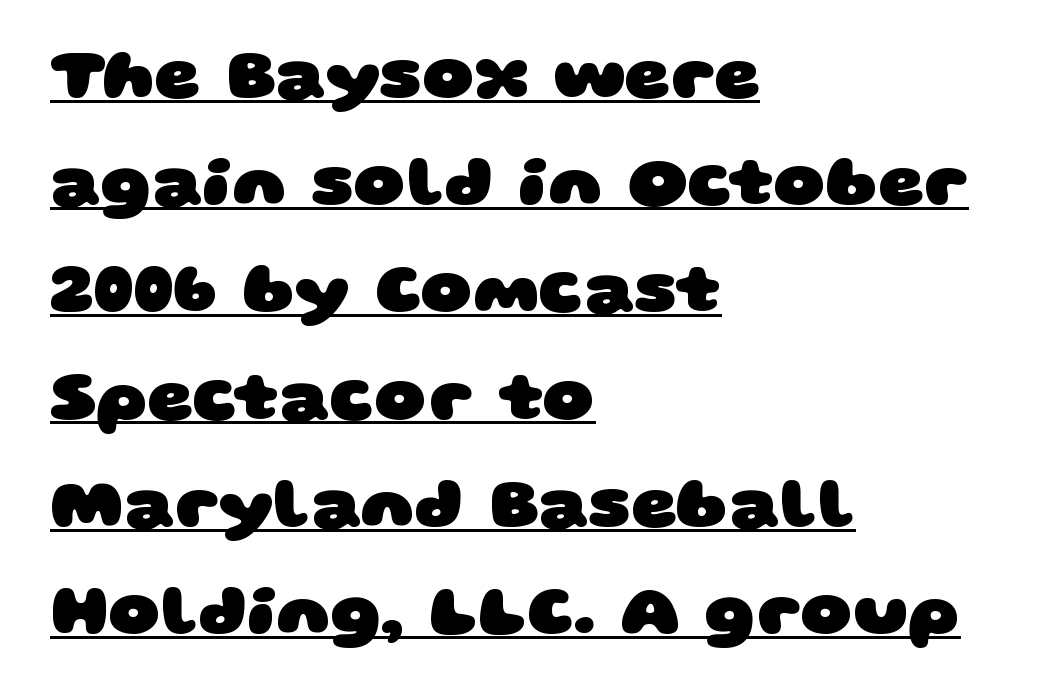
{"serif": "no", "bold": "yes", "weight": "heavy", "width": "wide", "stroke_contrast": "low", "x_height": "large", "monospaced": "no", "underline": "yes", "align": "left", "line_spacing": "normal", "line_spacing_ratio": 1.51, "letter_spacing": "normal", "letter_spacing_em": 0.0, "glyph_px": 71}
